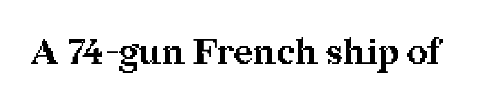
The image shows 36 px bold serif type, upright; set normal letter spacing, not underlined; medium stroke contrast and a medium x-height.
